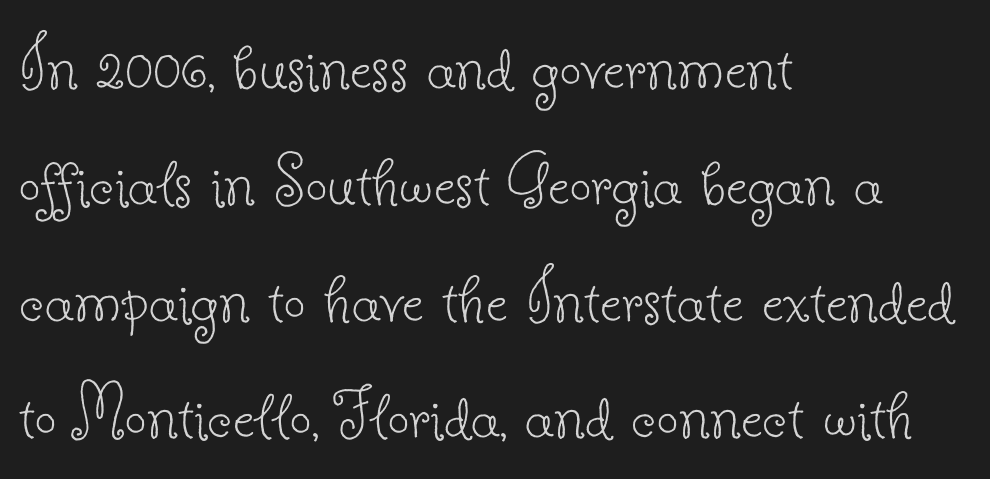
The image shows 77 px thin serif type, upright; set left-aligned, normal line spacing (1.51x), normal letter spacing, not underlined; low stroke contrast and a small x-height.
